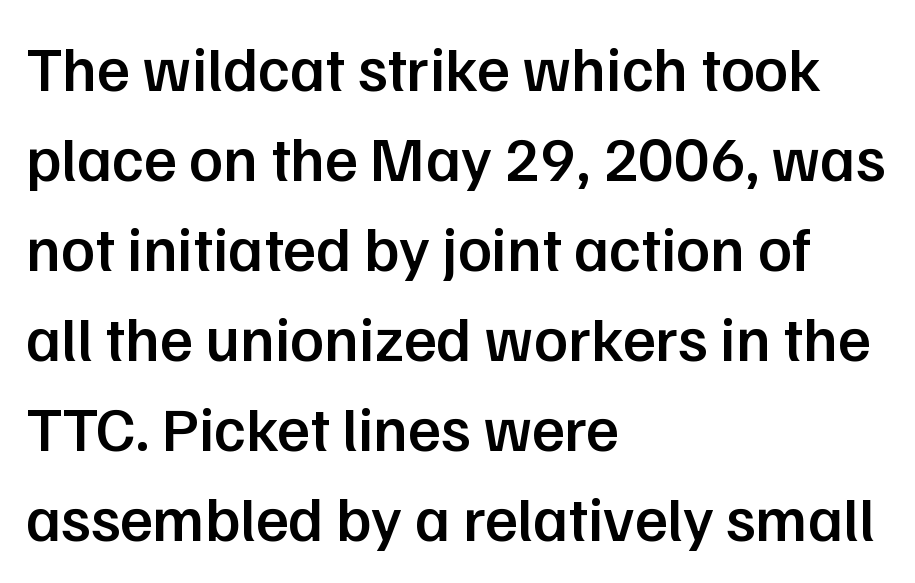
Q: Is the text bold? A: Semi-bold.
Q: Is the text italic (slanted)? A: No, it is upright.
Q: Is the typeface a serif or a sans-serif typeface? A: Sans-serif.
Q: Is the text underlined? A: No.
Q: How is the paragraph aligned? A: Left-aligned.
Q: Is the spacing between letters normal or unusually wide? A: Normal.
Q: Is the spacing between lines tight, normal or loose? A: Normal.
Q: Width (condensed, normal, or wide)? A: Normal.
Q: Stroke contrast? A: Low.
Q: x-height? A: Medium.
Q: Monospaced? A: No.
